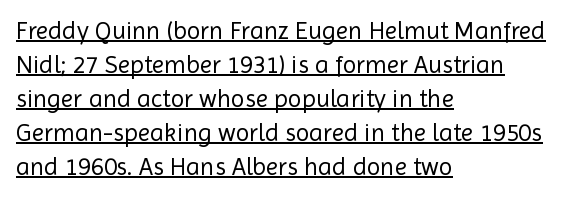
Q: Is the text bold? A: No.
Q: Is the text italic (slanted)? A: No, it is upright.
Q: Is the text underlined? A: Yes.
Q: How is the paragraph aligned? A: Left-aligned.
Q: Is the spacing between letters normal or unusually wide? A: Normal.
Q: Is the spacing between lines tight, normal or loose? A: Normal.
